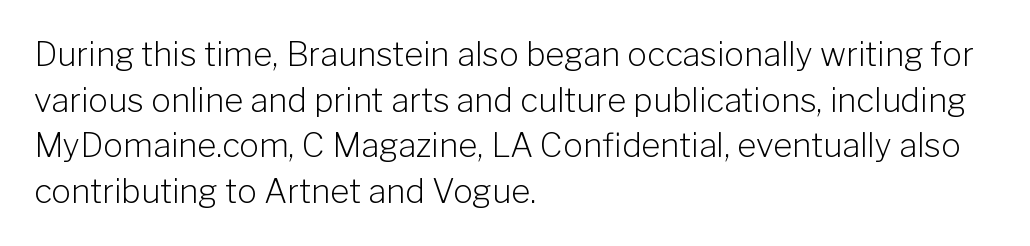
The image shows 33 px light sans-serif type, upright; set left-aligned, normal line spacing (1.38x), normal letter spacing, not underlined; low stroke contrast and a medium x-height.
